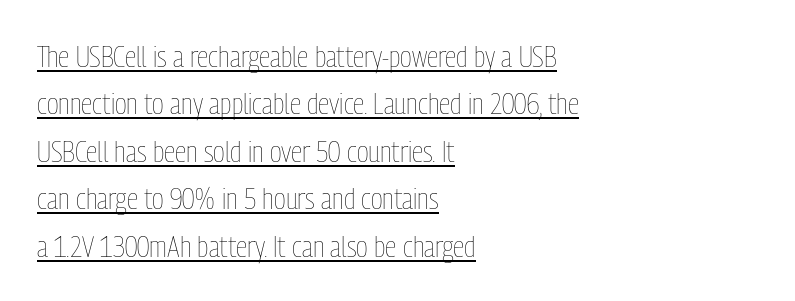
{"italic": "no", "bold": "no", "weight": "thin", "width": "condensed", "stroke_contrast": "low", "x_height": "medium", "monospaced": "no", "underline": "yes", "align": "left", "line_spacing": "normal", "line_spacing_ratio": 1.58, "letter_spacing": "normal", "letter_spacing_em": 0.0, "glyph_px": 30}
